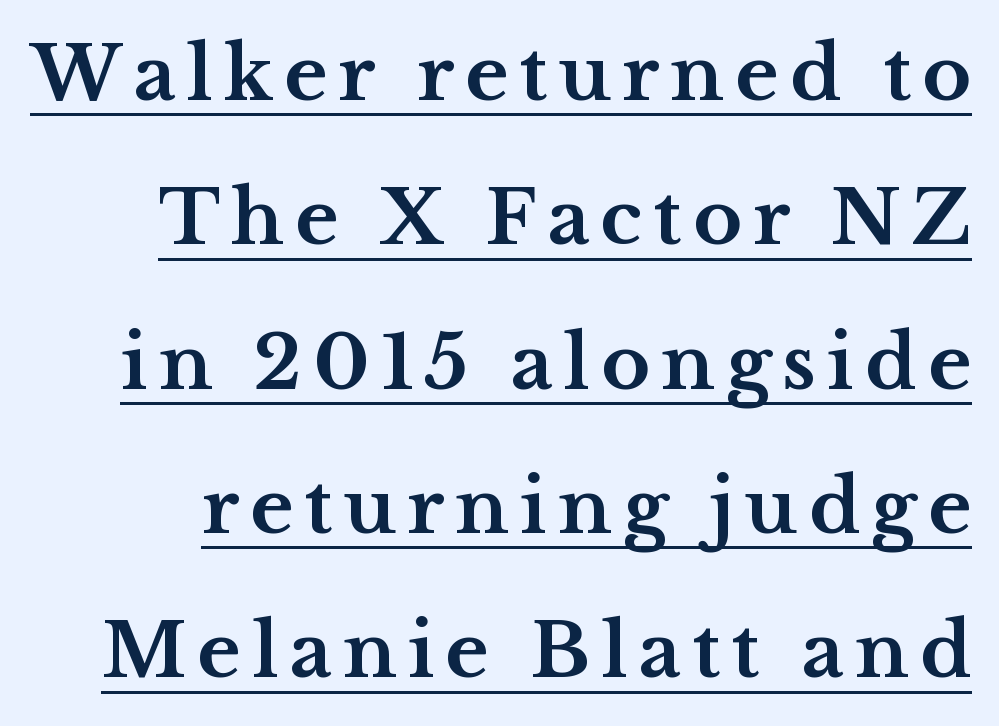
{"serif": "yes", "italic": "no", "bold": "yes", "weight": "bold", "width": "wide", "stroke_contrast": "medium", "x_height": "medium", "monospaced": "no", "underline": "yes", "line_spacing": "loose", "line_spacing_ratio": 1.95, "glyph_px": 74}
